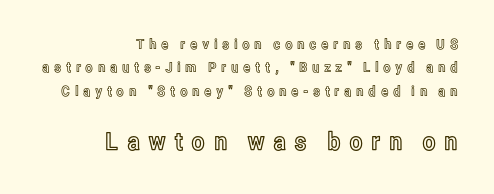
Q: Is the text italic (slanted)? A: No, it is upright.
Q: Is the text underlined? A: No.
Q: How is the paragraph aligned? A: Right-aligned.
Q: Is the spacing between letters normal or unusually wide? A: Unusually wide.
Q: Is the spacing between lines tight, normal or loose? A: Normal.
Q: Which block of text is set in a larger size, the first (top) or the second (bottom)? A: The second (bottom) one.
